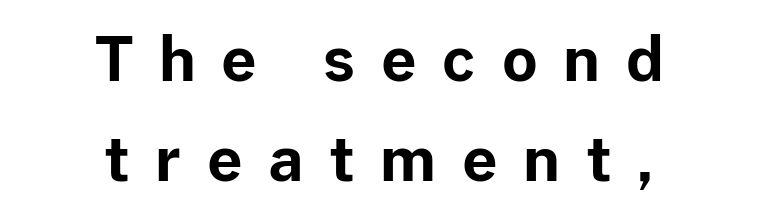
Decoration check: the copy has no underline. The typeface chosen for these lines omits serifs. Posture: upright roman. One-word summary of the alignment: center.
